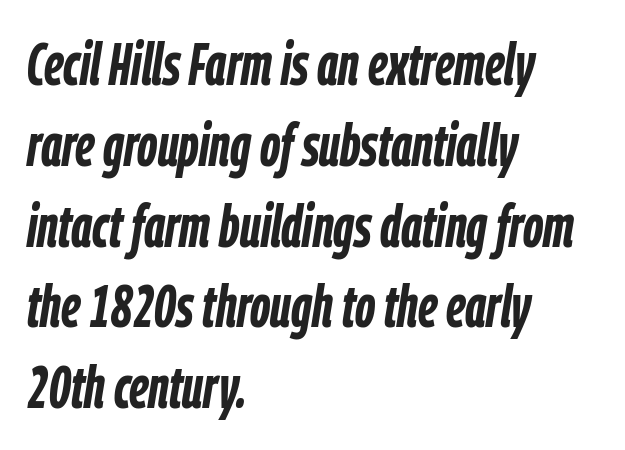
The image shows 59 px semibold, condensed type, italic (leaning right); set left-aligned, normal line spacing (1.37x), normal letter spacing, not underlined; low stroke contrast and a medium x-height.
